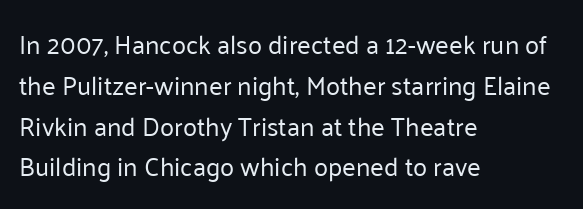
Q: Is the text bold? A: No.
Q: Is the text italic (slanted)? A: No, it is upright.
Q: Is the text underlined? A: No.
Q: How is the paragraph aligned? A: Left-aligned.
Q: Is the spacing between letters normal or unusually wide? A: Normal.
Q: Is the spacing between lines tight, normal or loose? A: Normal.
